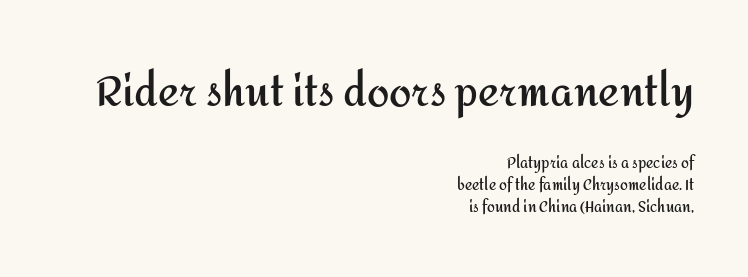
The image shows 40 px semibold sans-serif type, upright; set right-aligned, normal line spacing (1.58x), normal letter spacing, not underlined; the first (top) block is 2.86x larger; medium stroke contrast and a medium x-height.
